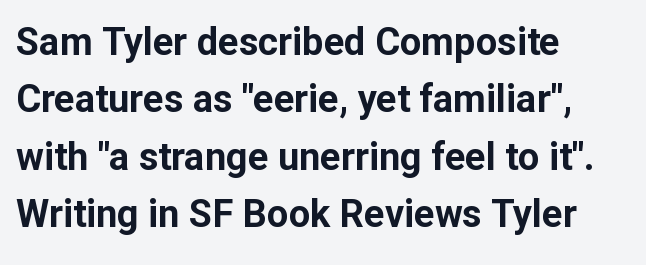
The image shows 38 px bold sans-serif type, upright; set left-aligned, normal line spacing (1.51x), normal letter spacing, not underlined; low stroke contrast and a medium x-height.
